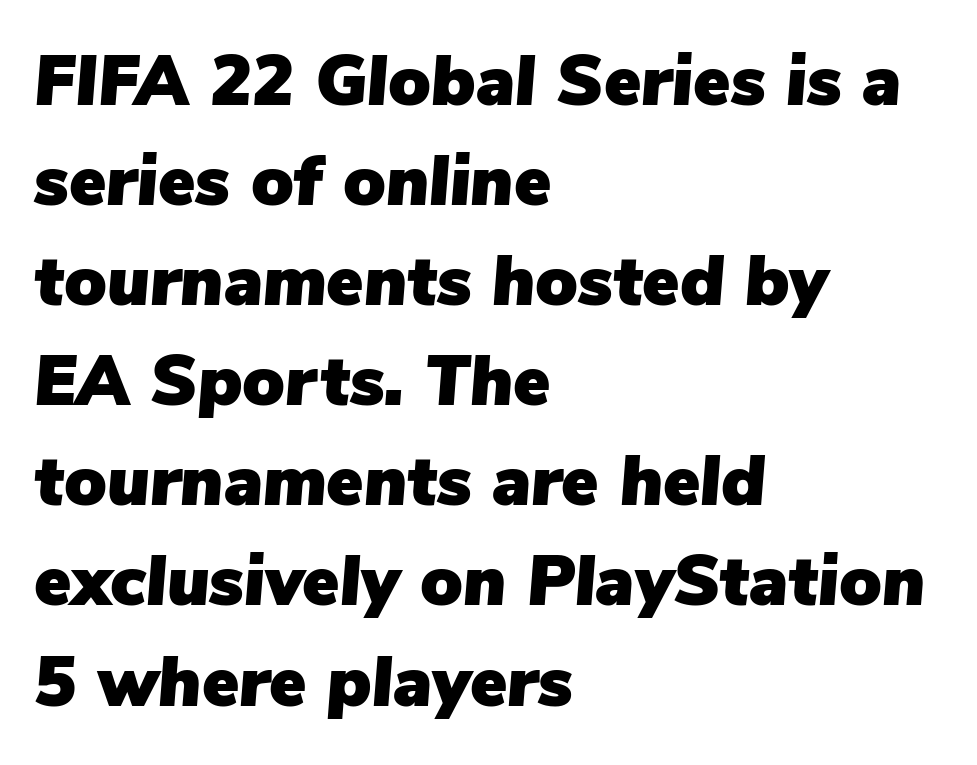
The image shows 70 px text type, italic (leaning right); set left-aligned, normal line spacing (1.43x), normal letter spacing, not underlined; low stroke contrast and a medium x-height.
